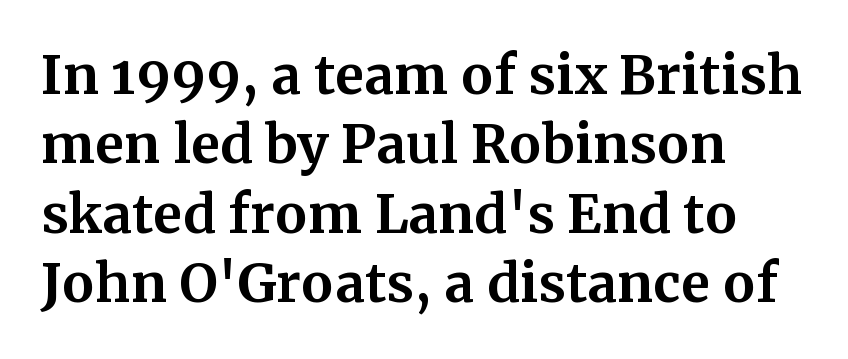
Q: Is the text bold? A: Yes.
Q: Is the text italic (slanted)? A: No, it is upright.
Q: Is the typeface a serif or a sans-serif typeface? A: Serif.
Q: Is the text underlined? A: No.
Q: How is the paragraph aligned? A: Left-aligned.
Q: Is the spacing between letters normal or unusually wide? A: Normal.
Q: Is the spacing between lines tight, normal or loose? A: Normal.
Q: Width (condensed, normal, or wide)? A: Normal.
Q: Stroke contrast? A: Medium.
Q: x-height? A: Medium.
Q: Monospaced? A: No.
